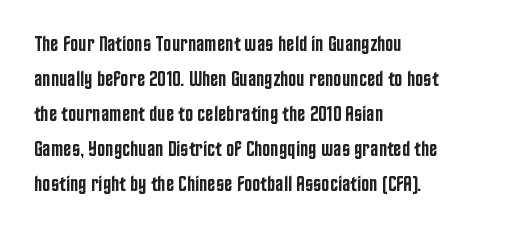
{"italic": "no", "bold": "semi", "underline": "no", "align": "left", "line_spacing": "normal", "line_spacing_ratio": 1.59, "letter_spacing": "normal", "letter_spacing_em": 0.0, "glyph_px": 22}
